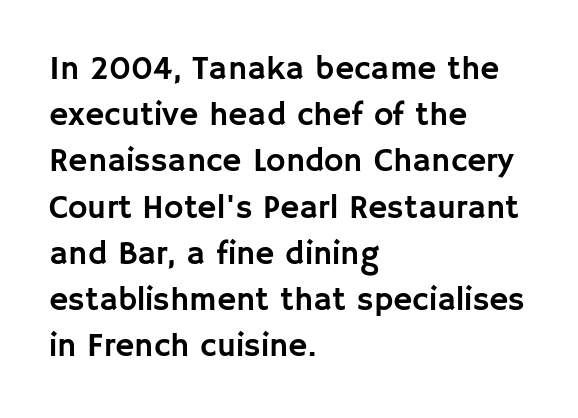
The image shows 33 px sans-serif type, upright; set left-aligned, normal line spacing (1.4x), normal letter spacing, not underlined; low stroke contrast and a large x-height.
